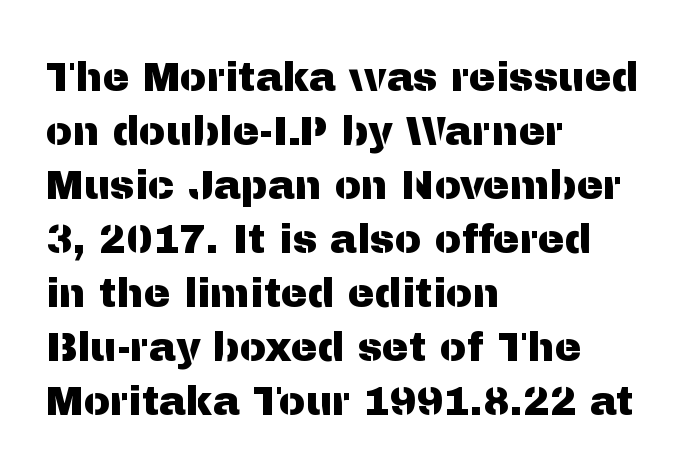
The image shows 40 px sans-serif type, upright; set left-aligned, normal line spacing (1.35x), normal letter spacing, not underlined; medium stroke contrast and a medium x-height.
